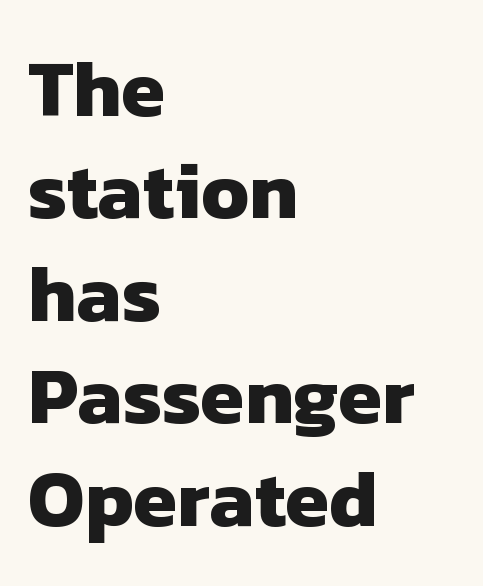
{"serif": "no", "bold": "yes", "weight": "heavy", "width": "normal", "stroke_contrast": "low", "x_height": "medium", "monospaced": "no", "underline": "no", "align": "left", "line_spacing": "normal", "line_spacing_ratio": 1.28, "letter_spacing": "normal", "letter_spacing_em": 0.0, "glyph_px": 80}
